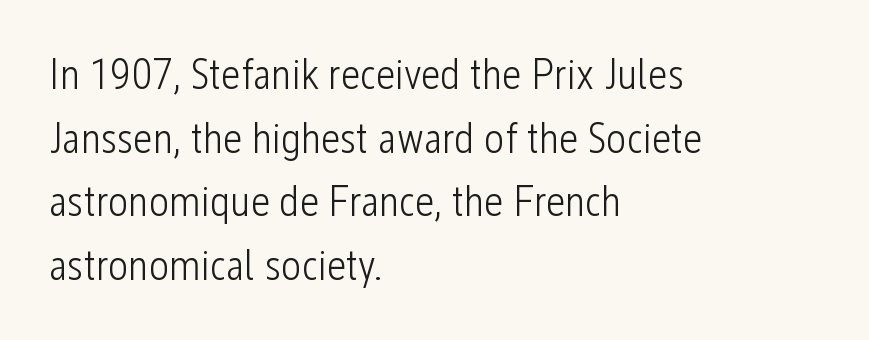
{"serif": "no", "italic": "no", "bold": "no", "weight": "light", "width": "condensed", "stroke_contrast": "low", "x_height": "medium", "monospaced": "no", "underline": "no", "align": "left", "line_spacing": "normal", "line_spacing_ratio": 1.48, "letter_spacing": "normal", "letter_spacing_em": 0.0, "glyph_px": 43}
